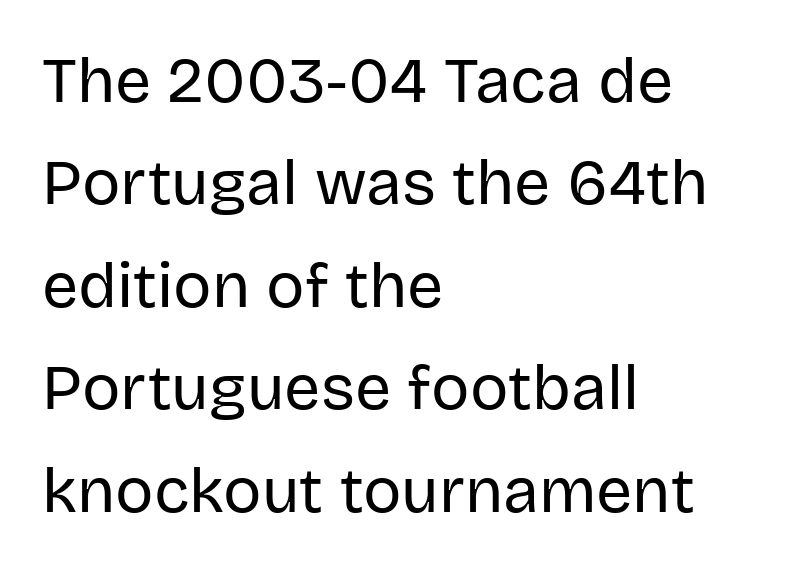
{"serif": "no", "italic": "no", "bold": "no", "weight": "regular", "width": "normal", "stroke_contrast": "low", "x_height": "large", "monospaced": "no", "underline": "no", "align": "left", "line_spacing": "normal", "line_spacing_ratio": 1.6, "letter_spacing": "normal", "letter_spacing_em": 0.0, "glyph_px": 64}
